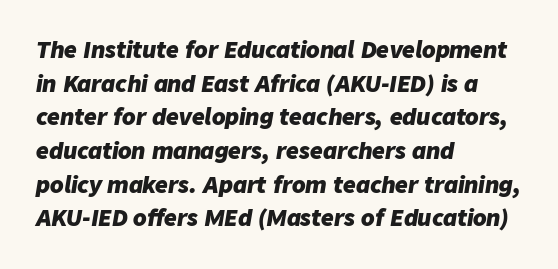
Q: Is the text bold? A: Yes.
Q: Is the text italic (slanted)? A: Yes, it leans right by about 9 degrees.
Q: Is the text underlined? A: No.
Q: How is the paragraph aligned? A: Left-aligned.
Q: Is the spacing between letters normal or unusually wide? A: Normal.
Q: Is the spacing between lines tight, normal or loose? A: Normal.
